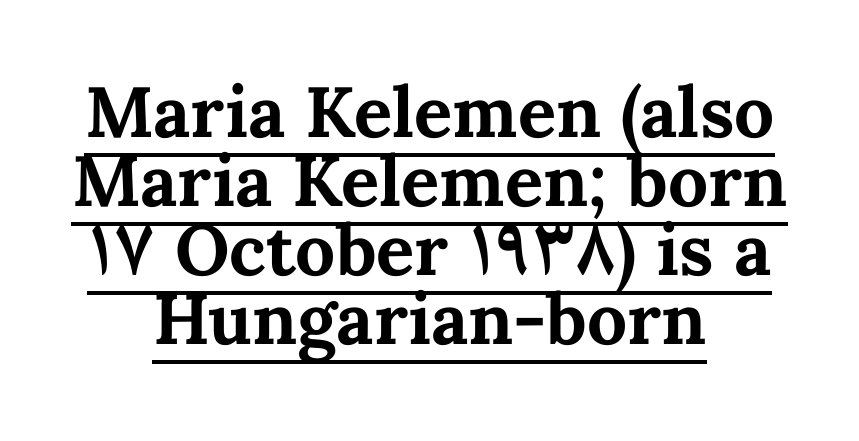
Q: Is the text bold? A: Yes.
Q: Is the text italic (slanted)? A: No, it is upright.
Q: Is the text underlined? A: Yes.
Q: How is the paragraph aligned? A: Centered.
Q: Is the spacing between letters normal or unusually wide? A: Normal.
Q: Is the spacing between lines tight, normal or loose? A: Tight.
Q: Width (condensed, normal, or wide)? A: Normal.
Q: Stroke contrast? A: Medium.
Q: x-height? A: Medium.
Q: Monospaced? A: No.
